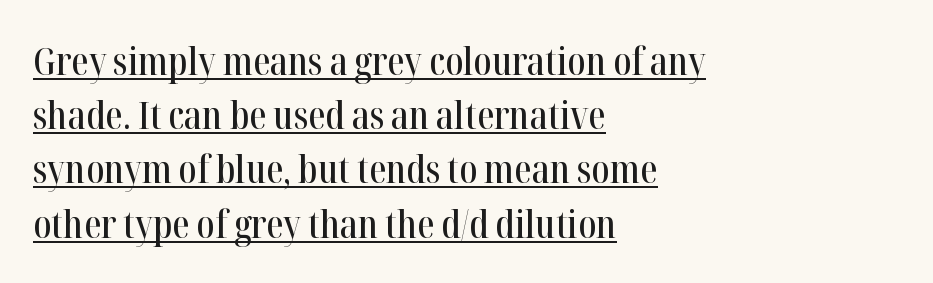
Q: Is the text italic (slanted)? A: No, it is upright.
Q: Is the typeface a serif or a sans-serif typeface? A: Serif.
Q: Is the text underlined? A: Yes.
Q: How is the paragraph aligned? A: Left-aligned.
Q: Is the spacing between letters normal or unusually wide? A: Normal.
Q: Is the spacing between lines tight, normal or loose? A: Normal.
Q: Width (condensed, normal, or wide)? A: Condensed.
Q: Stroke contrast? A: High.
Q: x-height? A: Medium.
Q: Monospaced? A: No.
